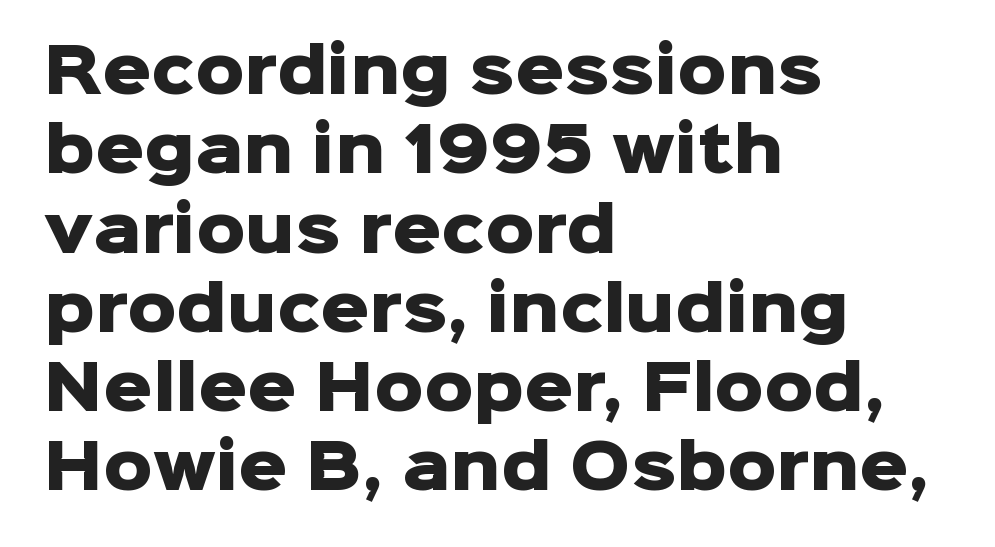
{"serif": "no", "italic": "no", "bold": "yes", "weight": "heavy", "width": "normal", "stroke_contrast": "low", "x_height": "medium", "monospaced": "no", "underline": "no", "align": "left", "line_spacing": "normal", "line_spacing_ratio": 1.3, "letter_spacing": "normal", "letter_spacing_em": 0.0, "glyph_px": 61}
